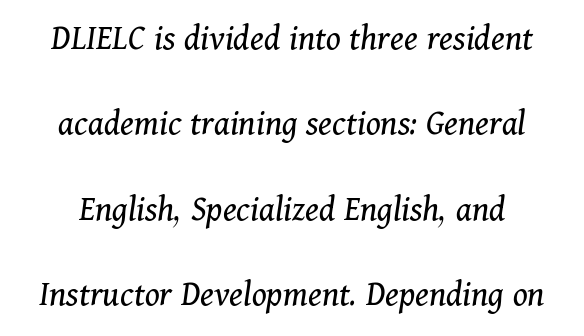
The image shows 37 px regular-weight serif type, italic (leaning right); set loose line spacing (2.31x), normal letter spacing, not underlined; medium stroke contrast and a medium x-height.
